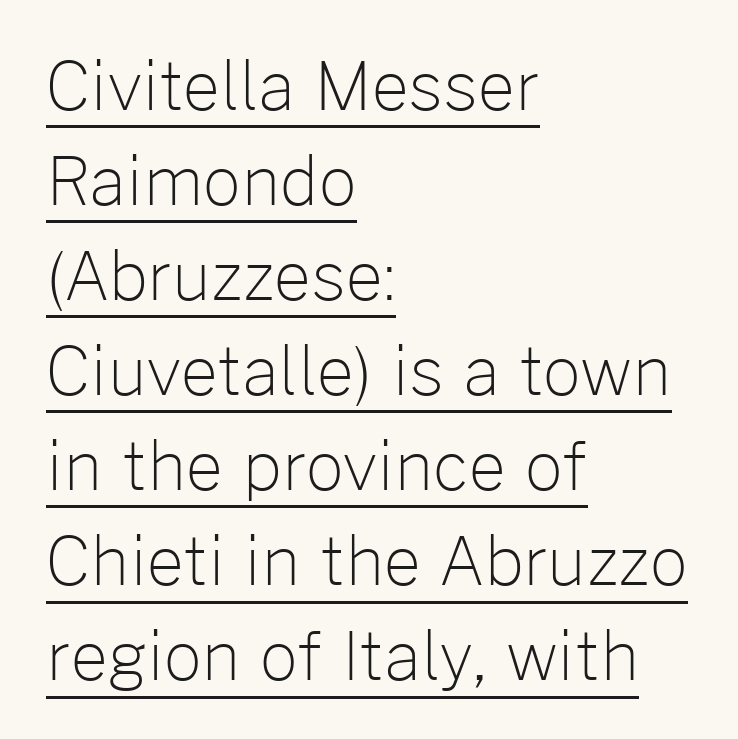
The image shows 66 px light sans-serif type, upright; set left-aligned, normal line spacing (1.44x), normal letter spacing, underlined; low stroke contrast and a medium x-height.
